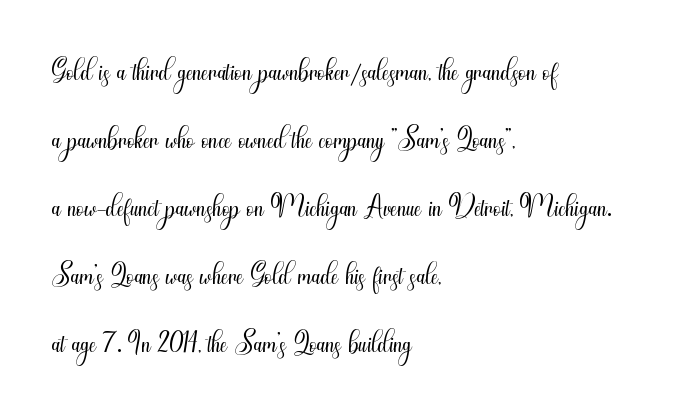
{"serif": "no", "bold": "no", "weight": "light", "width": "condensed", "stroke_contrast": "medium", "x_height": "small", "monospaced": "no", "underline": "no", "align": "left", "line_spacing": "normal", "line_spacing_ratio": 1.58, "letter_spacing": "normal", "letter_spacing_em": 0.0, "glyph_px": 43}
